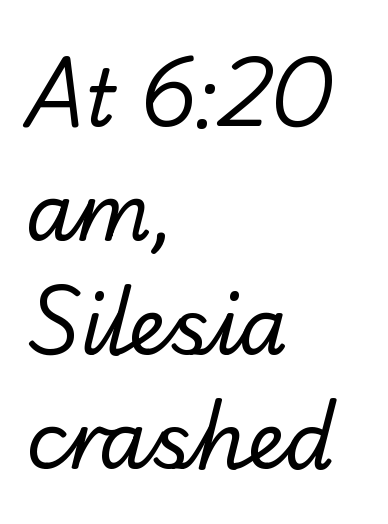
Stem width sits at or under what a default text font uses. Short note: letters normally spaced. Observe the absence of serifs on each vertical stroke in this sample. Left-aligned paragraph, ragged on the right.
